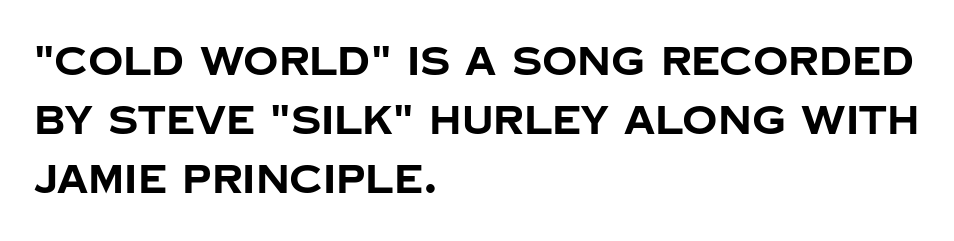
Q: Is the text bold? A: Yes.
Q: Is the text italic (slanted)? A: No, it is upright.
Q: Is the typeface a serif or a sans-serif typeface? A: Sans-serif.
Q: Is the text underlined? A: No.
Q: How is the paragraph aligned? A: Left-aligned.
Q: Is the spacing between letters normal or unusually wide? A: Normal.
Q: Is the spacing between lines tight, normal or loose? A: Normal.
Q: Width (condensed, normal, or wide)? A: Normal.
Q: Stroke contrast? A: Low.
Q: x-height? A: Large.
Q: Monospaced? A: No.
